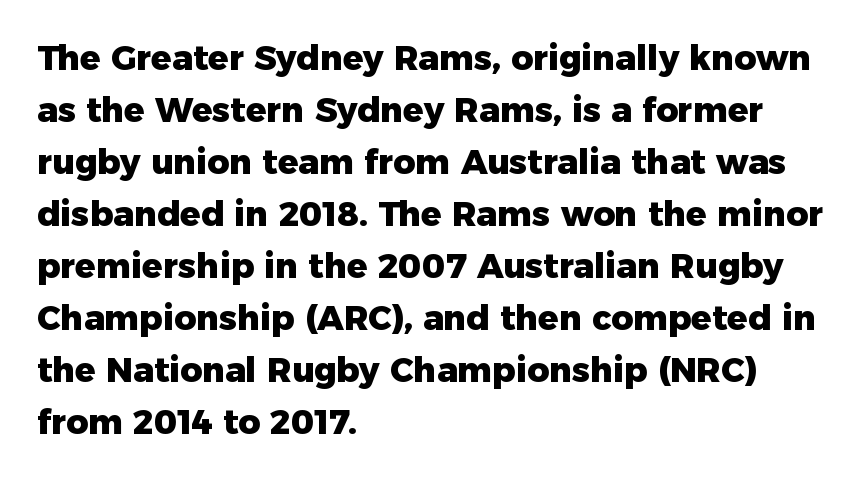
Stroke thickness is high; the sample reads as a true bold. Spacing verdict: proportional, widths tailored to each character. The strip under each line holds only bare page. The type is set solid horizontally, with unmodified tracking.
